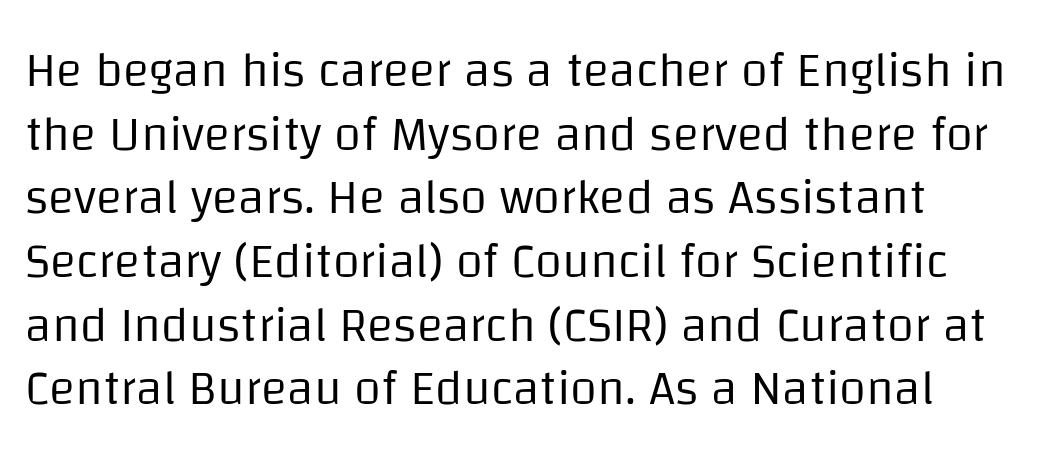
Q: Is the text bold? A: No.
Q: Is the text italic (slanted)? A: No, it is upright.
Q: Is the typeface a serif or a sans-serif typeface? A: Sans-serif.
Q: Is the text underlined? A: No.
Q: How is the paragraph aligned? A: Left-aligned.
Q: Is the spacing between letters normal or unusually wide? A: Normal.
Q: Is the spacing between lines tight, normal or loose? A: Normal.
Q: Width (condensed, normal, or wide)? A: Normal.
Q: Stroke contrast? A: Low.
Q: x-height? A: Large.
Q: Monospaced? A: No.
